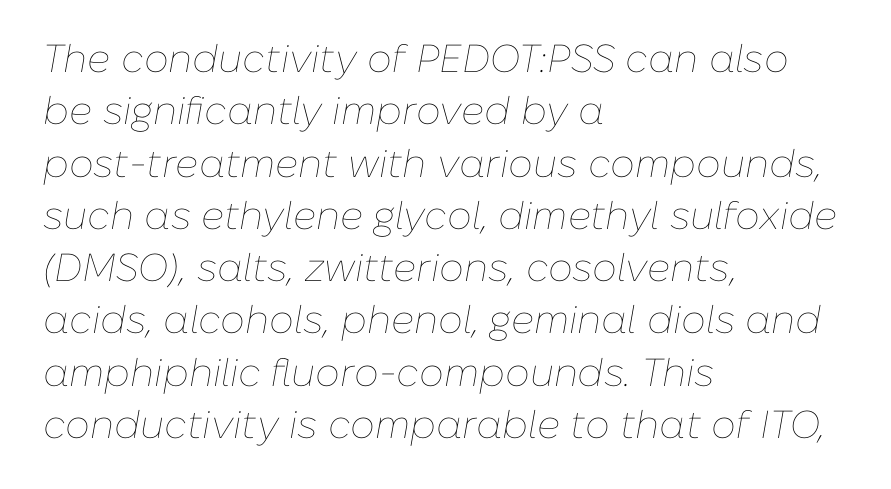
{"italic": "yes", "lean": "right", "slant_degrees": 10, "bold": "no", "weight": "thin", "width": "normal", "stroke_contrast": "low", "x_height": "medium", "monospaced": "no", "underline": "no", "align": "left", "line_spacing": "normal", "line_spacing_ratio": 1.34, "letter_spacing": "normal", "letter_spacing_em": 0.0, "glyph_px": 39}
